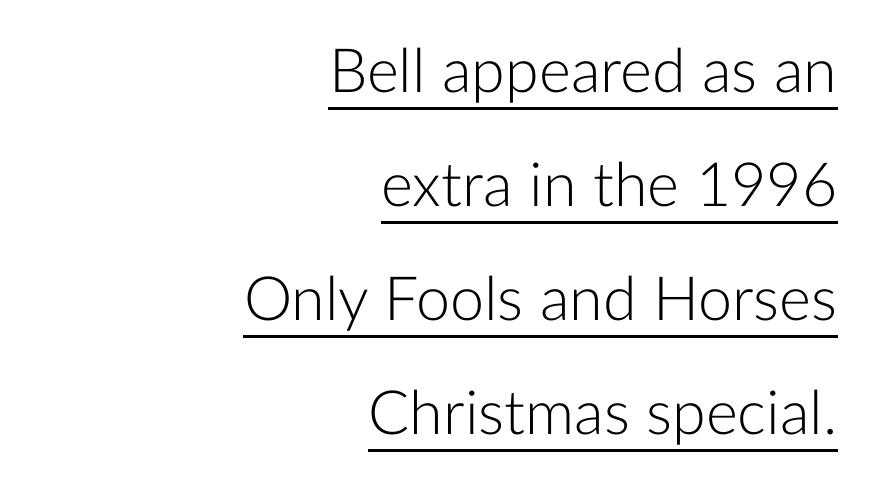
The image shows 61 px light sans-serif type, upright; set right-aligned, line spacing 1.87x, normal letter spacing, underlined; low stroke contrast and a medium x-height.
